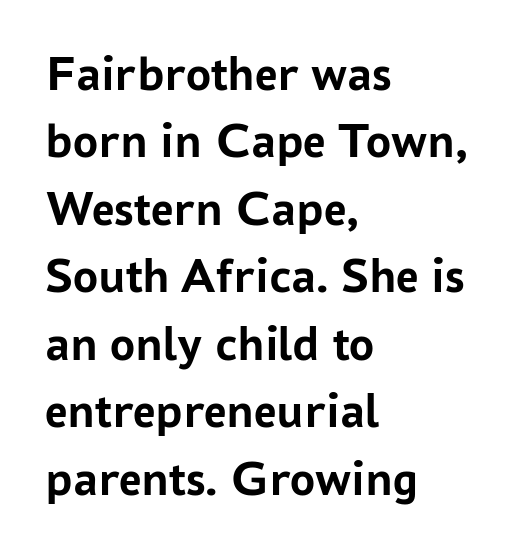
Descender tails drop into unmarked territory. Type style note: lacks serifs. It's the straight-up-and-down kind of type. Vertically, the passage feels balanced, rows spaced as you'd expect.
